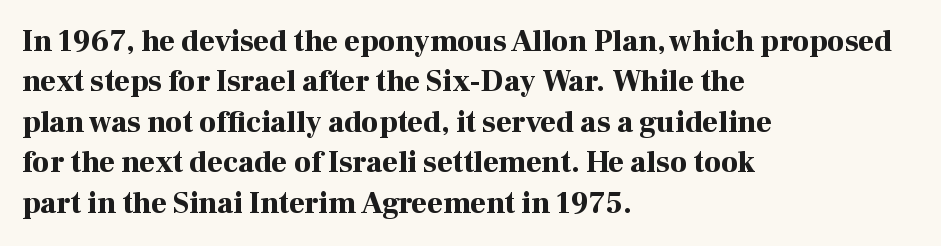
The image shows 30 px bold serif type, upright; set left-aligned, normal line spacing (1.35x), normal letter spacing, not underlined; high stroke contrast and a medium x-height.
